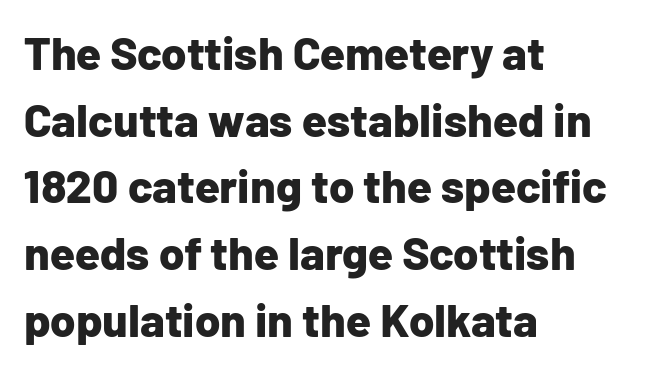
{"serif": "no", "italic": "no", "bold": "yes", "weight": "bold", "width": "normal", "stroke_contrast": "low", "x_height": "medium", "monospaced": "no", "underline": "no", "align": "left", "line_spacing": "normal", "line_spacing_ratio": 1.45, "letter_spacing": "normal", "letter_spacing_em": 0.0, "glyph_px": 46}
